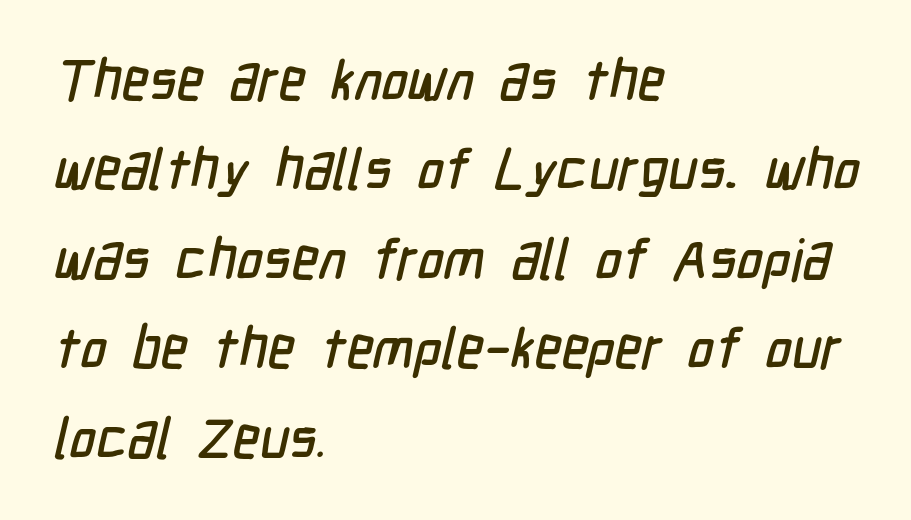
{"serif": "no", "width": "condensed", "stroke_contrast": "low", "x_height": "medium", "monospaced": "no", "underline": "no", "align": "left", "line_spacing": "normal", "line_spacing_ratio": 1.57, "letter_spacing": "normal", "letter_spacing_em": 0.0, "glyph_px": 57}
